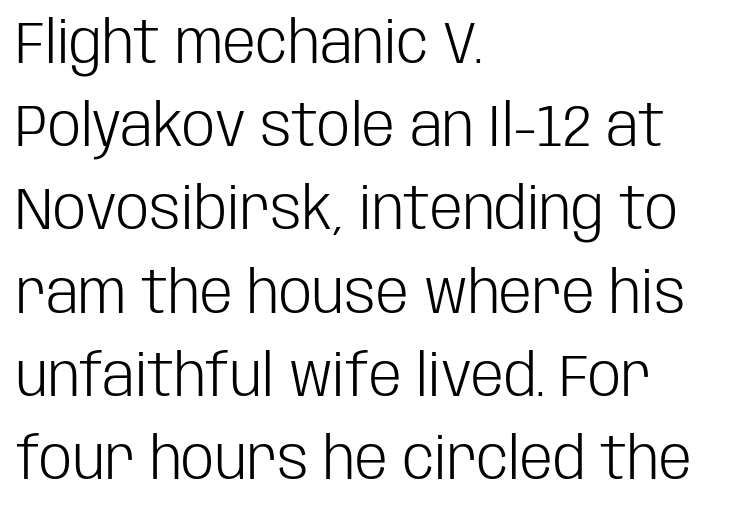
{"serif": "no", "italic": "no", "bold": "no", "weight": "light", "width": "condensed", "stroke_contrast": "low", "x_height": "large", "monospaced": "no", "underline": "no", "align": "left", "line_spacing": "normal", "line_spacing_ratio": 1.41, "letter_spacing": "normal", "letter_spacing_em": 0.0, "glyph_px": 59}
